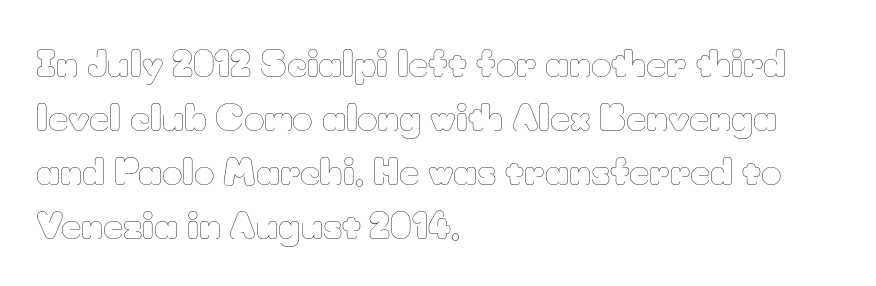
{"italic": "no", "bold": "no", "weight": "thin", "width": "normal", "stroke_contrast": "low", "x_height": "small", "monospaced": "no", "underline": "no", "align": "left", "line_spacing": "normal", "line_spacing_ratio": 1.54, "letter_spacing": "normal", "letter_spacing_em": 0.0, "glyph_px": 35}
